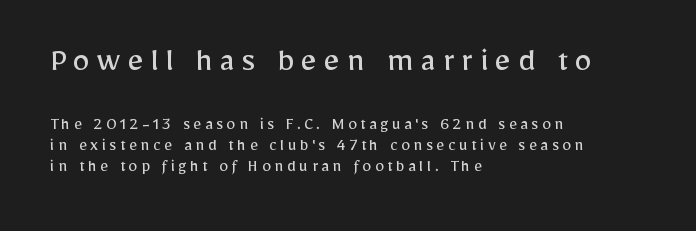
The image shows 35 px regular-weight sans-serif type, upright; set left-aligned, line spacing 1.17x, not underlined; the first (top) block is 1.94x larger; low stroke contrast and a medium x-height.
